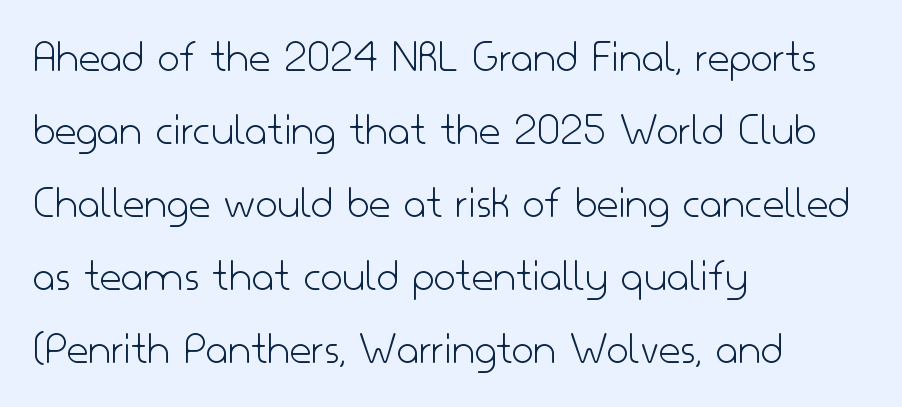
{"serif": "no", "italic": "no", "bold": "no", "weight": "light", "width": "normal", "stroke_contrast": "low", "x_height": "small", "monospaced": "no", "underline": "no", "align": "left", "line_spacing": "normal", "line_spacing_ratio": 1.52, "letter_spacing": "normal", "letter_spacing_em": 0.0, "glyph_px": 48}
